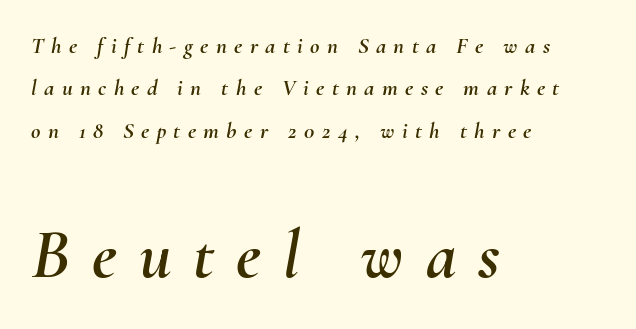
This rendering widens character spacing well past its baseline value. The area under the type is left untouched. Is the lower block the larger one? Yes — the lower block carries the bigger type. Note the varied advance widths — an 'i' is clearly narrower than an 'm'. There's an unmistakable incline to the writing here. Each line starts at the same left margin while the right side varies.
